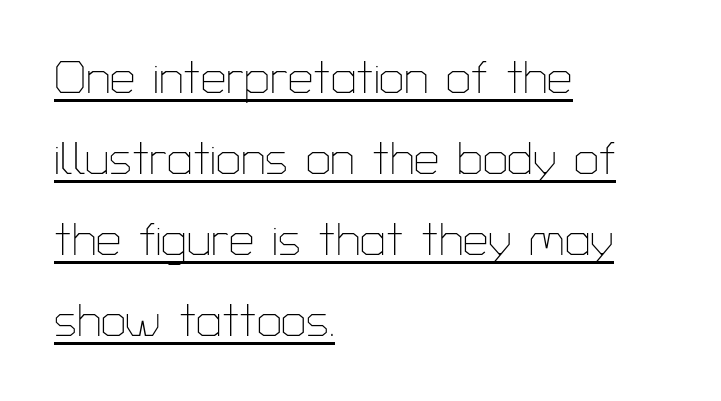
The image shows 45 px thin sans-serif type, upright; set left-aligned, line spacing 1.8x, normal letter spacing, underlined; low stroke contrast and a medium x-height.
